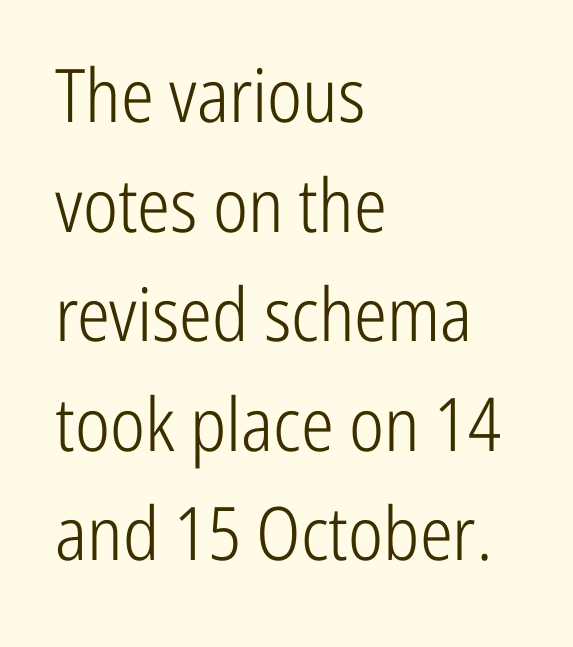
Q: Is the text bold? A: No.
Q: Is the text italic (slanted)? A: No, it is upright.
Q: Is the typeface a serif or a sans-serif typeface? A: Sans-serif.
Q: Is the text underlined? A: No.
Q: How is the paragraph aligned? A: Left-aligned.
Q: Is the spacing between letters normal or unusually wide? A: Normal.
Q: Is the spacing between lines tight, normal or loose? A: Normal.
Q: Width (condensed, normal, or wide)? A: Condensed.
Q: Stroke contrast? A: Low.
Q: x-height? A: Medium.
Q: Monospaced? A: No.
